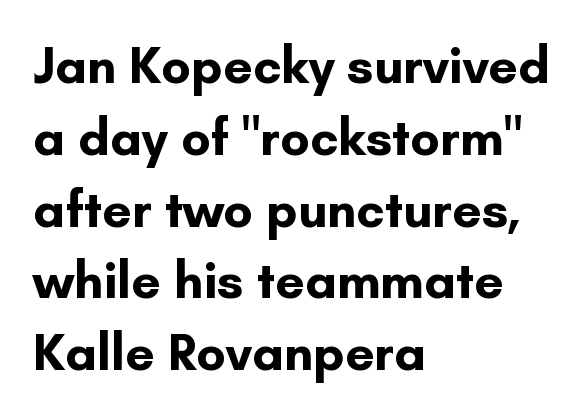
The baseline area is clear. This is roman type, the default non-slanted kind. Nobody touched the tracking dial on this one. If you drew a ruler down the left edge, every line would touch it. Letterform terminals end flat and unadorned throughout the passage. Regular leading.
